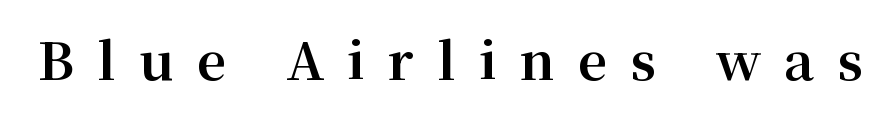
The image shows 51 px bold serif type, upright; set unusually wide letter spacing (+0.46 em), not underlined; medium stroke contrast and a medium x-height.
